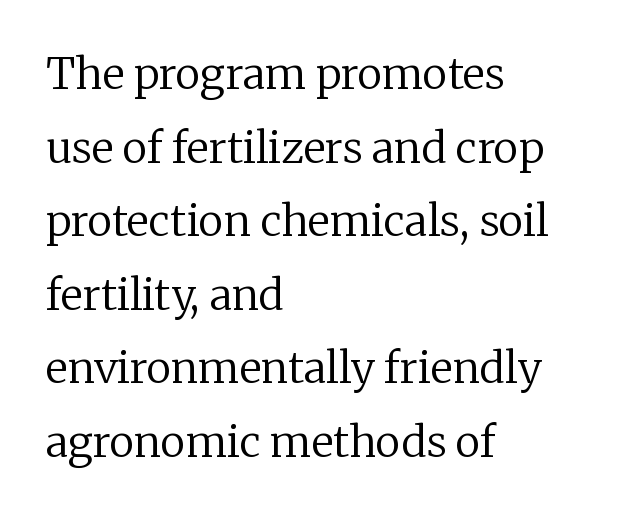
The typesetter chose a ragged-right arrangement here. In terms of posture, this sample is upright. The typeface chosen for these lines features serifs. The passage shown is typed in a proportional face where columns would drift. No word sits above an underline.
